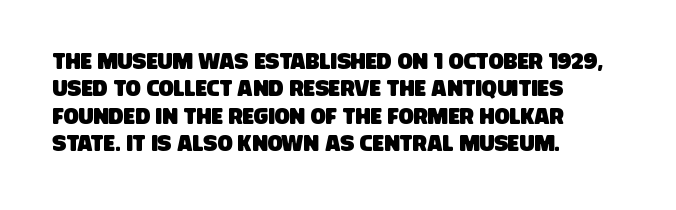
Observe the ordinary spacing: letters are neighbours, not strangers. The lines in this sample share a left origin and differ only in where they stop. Unmarked baselines from the first word to the last. These lines sit exactly where default settings would place them.
